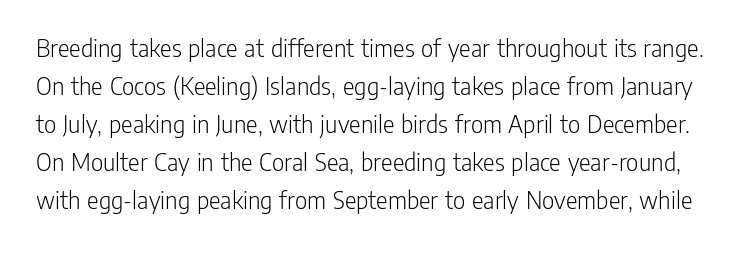
Q: Is the text bold? A: No.
Q: Is the text italic (slanted)? A: No, it is upright.
Q: Is the text underlined? A: No.
Q: Is the spacing between letters normal or unusually wide? A: Normal.
Q: Is the spacing between lines tight, normal or loose? A: Normal.
